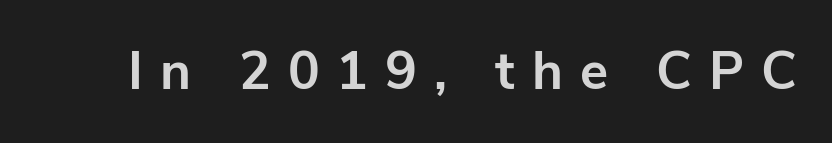
Type without underlining. Between one letter and the next there's a generous, obvious gap. Emphasis by weight is at full strength: bold. The rendering uses natural spacing where letterforms have individual widths.
